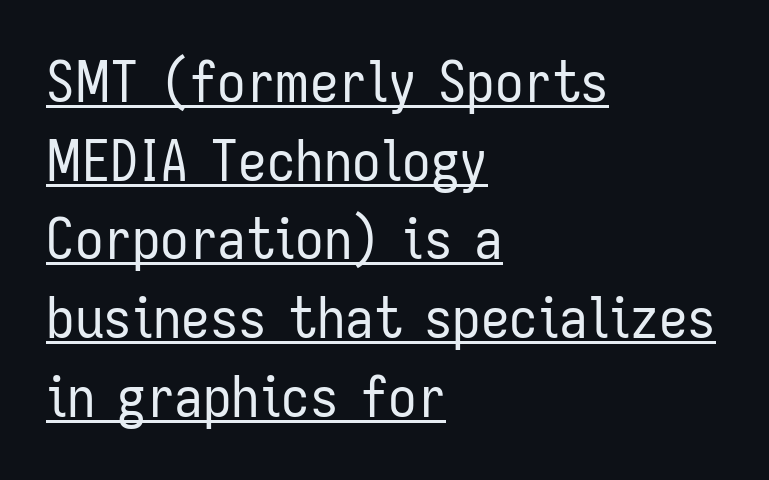
The block of text has a typical density, with ordinary space between rows. A typesetter would label this face a sans. The gaps between neighbouring characters are ordinary and unremarkable. You could not count columns in this text — the font is proportionally spaced. The paragraph has a hard left edge and a soft right edge. Is there any slant? The stems are plumb.
